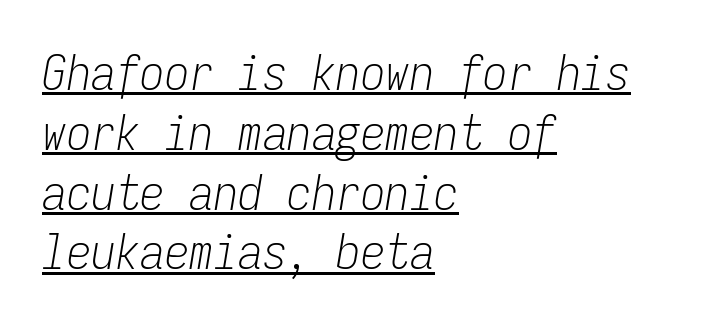
{"italic": "yes", "lean": "right", "slant_degrees": 9, "bold": "no", "weight": "light", "width": "condensed", "stroke_contrast": "low", "x_height": "medium", "monospaced": "yes", "underline": "yes", "align": "left", "line_spacing_ratio": 1.22, "letter_spacing": "normal", "letter_spacing_em": 0.0, "glyph_px": 49}
